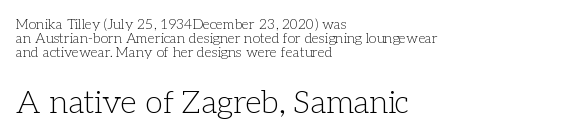
The emphasis by scale lands on block number two, below. You can tell from the footed stems that serif type was used. It's the straight-up-and-down kind of type. The block of text is dense from top to bottom, with scant space between rows. Each word holds together tightly as a unit, with standard inter-letter gaps. The rag falls on the right side of this text block.
